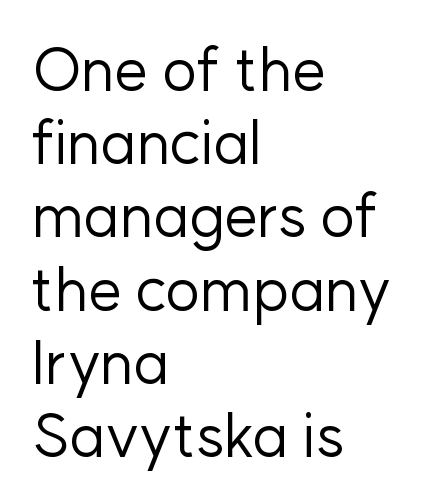
Q: Is the text bold? A: No.
Q: Is the text italic (slanted)? A: No, it is upright.
Q: Is the typeface a serif or a sans-serif typeface? A: Sans-serif.
Q: Is the text underlined? A: No.
Q: How is the paragraph aligned? A: Left-aligned.
Q: Is the spacing between letters normal or unusually wide? A: Normal.
Q: Width (condensed, normal, or wide)? A: Normal.
Q: Stroke contrast? A: Low.
Q: x-height? A: Medium.
Q: Monospaced? A: No.
